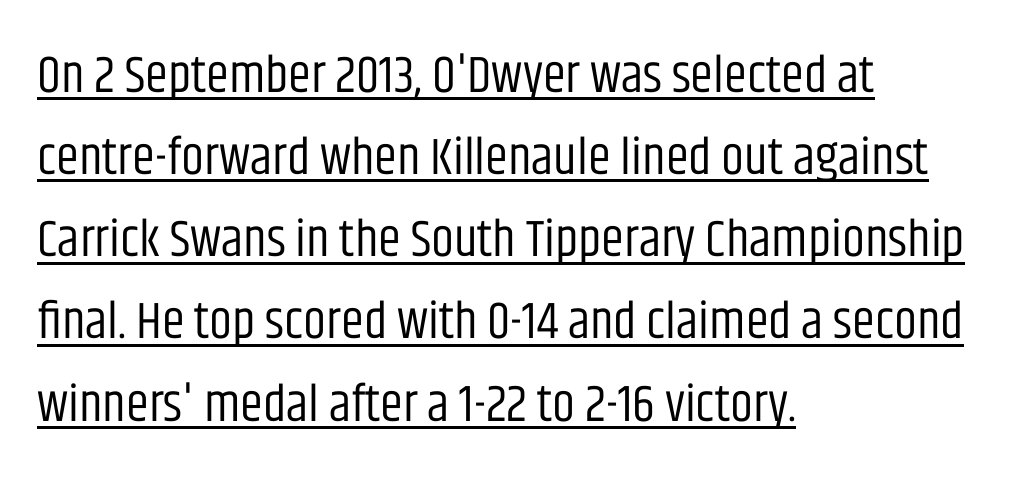
Line starts are locked; line ends wander. Unbolded letterforms with no extra heft. Does the type have serifs? No, each stem ends abruptly. If you measured baseline to baseline, you'd find a middling distance. A typesetter would call this proportional, since set widths differ per character. The horizontal fit of the characters is conventional and even.
